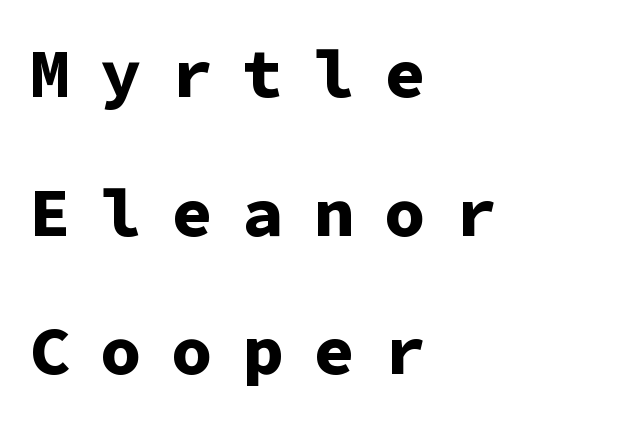
Q: Is the text bold? A: Yes.
Q: Is the text italic (slanted)? A: No, it is upright.
Q: Is the typeface a serif or a sans-serif typeface? A: Sans-serif.
Q: Is the text underlined? A: No.
Q: How is the paragraph aligned? A: Left-aligned.
Q: Is the spacing between letters normal or unusually wide? A: Unusually wide.
Q: Is the spacing between lines tight, normal or loose? A: Loose.
Q: Width (condensed, normal, or wide)? A: Normal.
Q: Stroke contrast? A: Low.
Q: x-height? A: Medium.
Q: Monospaced? A: Yes.
